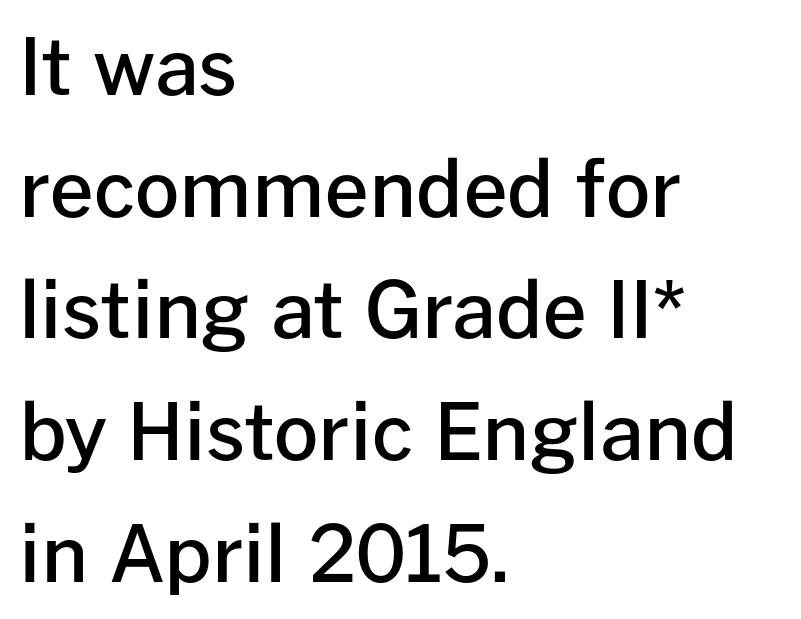
{"serif": "no", "italic": "no", "bold": "semi", "weight": "semibold", "width": "normal", "stroke_contrast": "low", "x_height": "medium", "monospaced": "no", "underline": "no", "align": "left", "line_spacing": "normal", "line_spacing_ratio": 1.56, "letter_spacing": "normal", "letter_spacing_em": 0.0, "glyph_px": 78}
